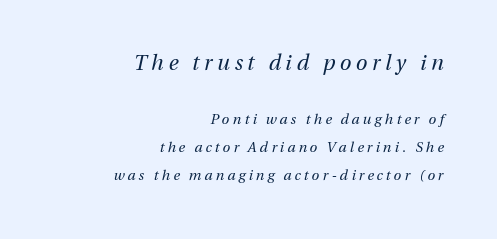
Q: Is the text bold? A: No.
Q: Is the text italic (slanted)? A: Yes, it leans right by about 13 degrees.
Q: Is the text underlined? A: No.
Q: How is the paragraph aligned? A: Right-aligned.
Q: Is the spacing between letters normal or unusually wide? A: Unusually wide.
Q: Is the spacing between lines tight, normal or loose? A: Loose.
Q: Which block of text is set in a larger size, the first (top) or the second (bottom)? A: The first (top) one.
